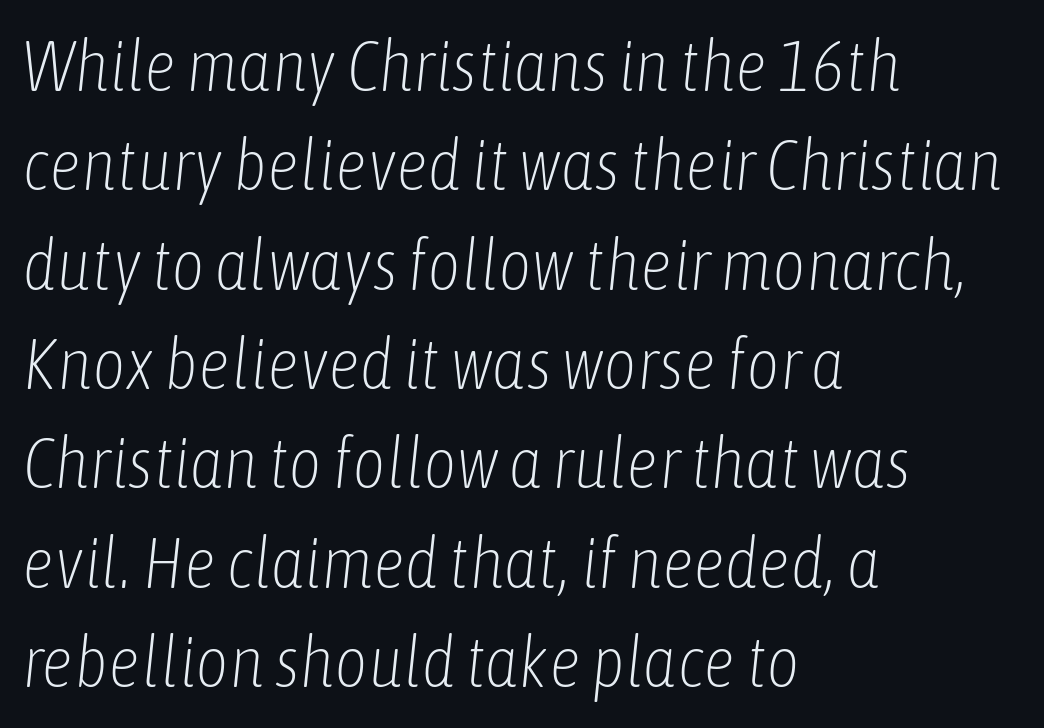
Q: Is the text bold? A: No.
Q: Is the text italic (slanted)? A: Yes, it leans right by about 6 degrees.
Q: Is the text underlined? A: No.
Q: How is the paragraph aligned? A: Left-aligned.
Q: Is the spacing between letters normal or unusually wide? A: Normal.
Q: Is the spacing between lines tight, normal or loose? A: Normal.
Q: Width (condensed, normal, or wide)? A: Condensed.
Q: Stroke contrast? A: Low.
Q: x-height? A: Medium.
Q: Monospaced? A: No.
